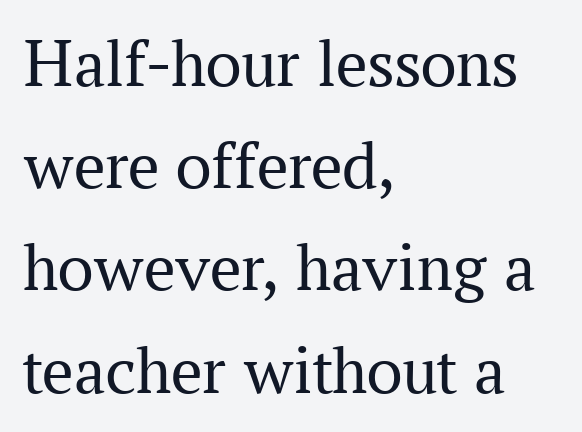
The image shows 70 px regular-weight serif type, upright; set left-aligned, normal line spacing (1.46x), normal letter spacing, not underlined; medium stroke contrast and a medium x-height.
